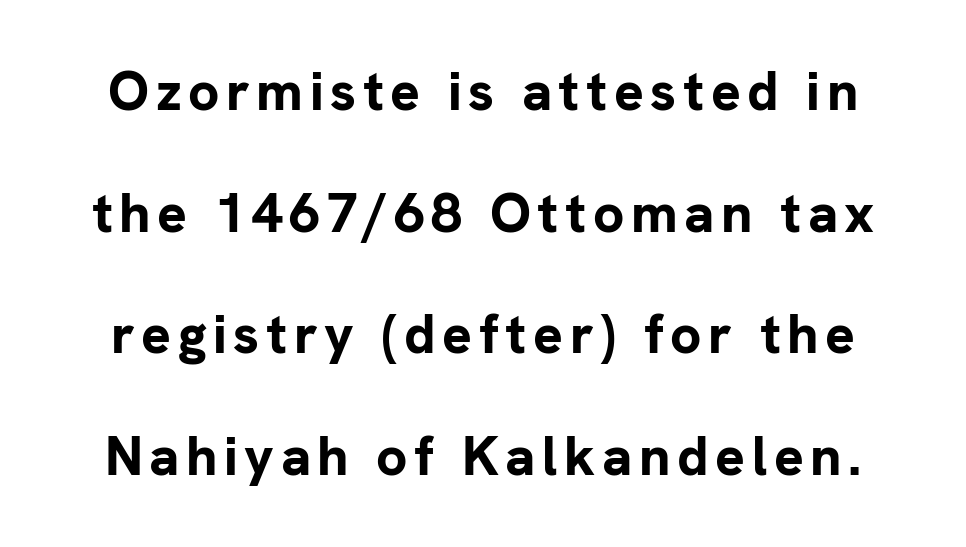
The image shows 55 px bold sans-serif type, upright; set loose line spacing (2.21x), not underlined; low stroke contrast and a medium x-height.
